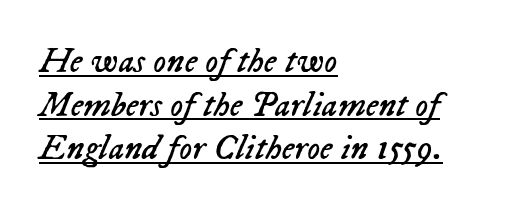
The image shows 36 px regular-weight type, italic (leaning right); set left-aligned, line spacing 1.21x, normal letter spacing, underlined; low stroke contrast and a medium x-height.
